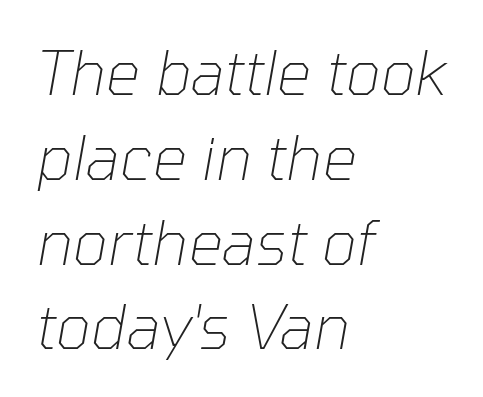
{"italic": "yes", "lean": "right", "slant_degrees": 10, "bold": "no", "weight": "thin", "width": "normal", "stroke_contrast": "low", "x_height": "medium", "monospaced": "no", "underline": "no", "align": "left", "line_spacing": "normal", "line_spacing_ratio": 1.39, "letter_spacing": "normal", "letter_spacing_em": 0.0, "glyph_px": 61}
